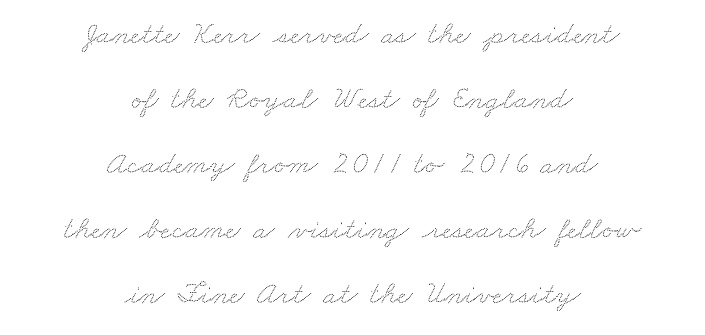
Does the copy run flush right? No — it is centered line by line. There is no visible air inserted between adjacent glyphs. Whoever set this chose breathing room over compactness in the vertical rhythm. No word sits above an underline.
